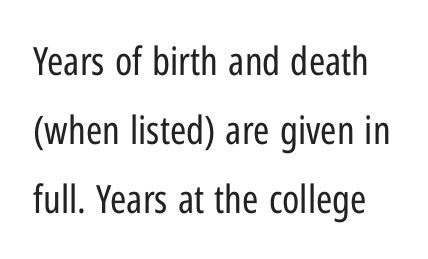
Q: Is the text bold? A: No.
Q: Is the text italic (slanted)? A: No, it is upright.
Q: Is the typeface a serif or a sans-serif typeface? A: Sans-serif.
Q: Is the text underlined? A: No.
Q: Is the spacing between letters normal or unusually wide? A: Normal.
Q: Width (condensed, normal, or wide)? A: Condensed.
Q: Stroke contrast? A: Low.
Q: x-height? A: Medium.
Q: Monospaced? A: No.
